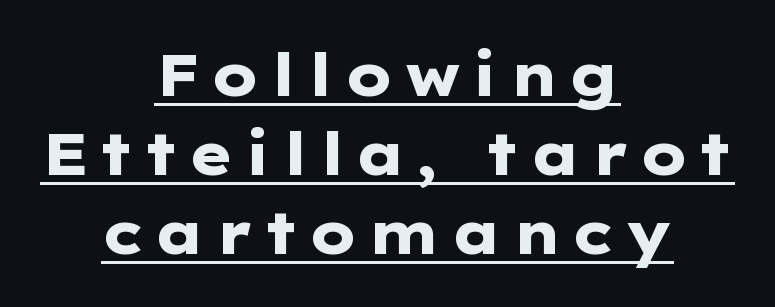
{"serif": "no", "italic": "no", "bold": "yes", "weight": "heavy", "width": "wide", "stroke_contrast": "low", "x_height": "medium", "monospaced": "no", "underline": "yes", "align": "center", "line_spacing": "normal", "line_spacing_ratio": 1.34, "glyph_px": 59}
